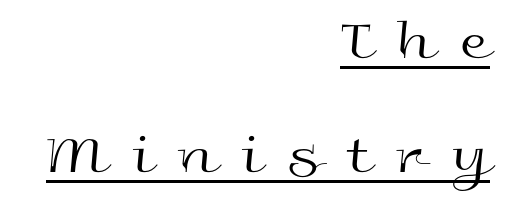
The image shows 58 px regular-weight, wide sans-serif type, upright; set right-aligned, loose line spacing (1.96x), unusually wide letter spacing (+0.46 em), underlined; a medium x-height.
